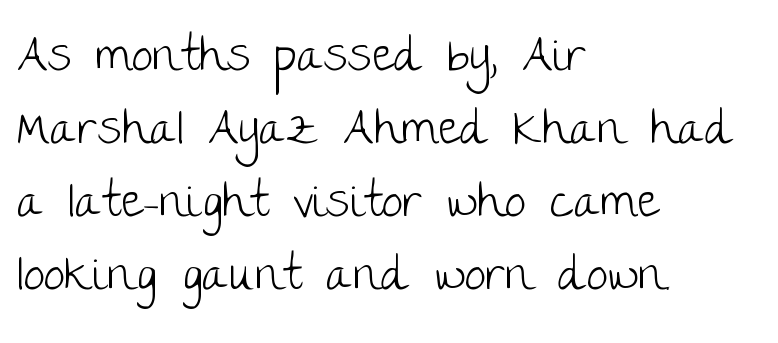
Q: Is the text bold? A: No.
Q: Is the text italic (slanted)? A: No, it is upright.
Q: Is the typeface a serif or a sans-serif typeface? A: Sans-serif.
Q: Is the text underlined? A: No.
Q: How is the paragraph aligned? A: Left-aligned.
Q: Is the spacing between letters normal or unusually wide? A: Normal.
Q: Is the spacing between lines tight, normal or loose? A: Normal.
Q: Width (condensed, normal, or wide)? A: Normal.
Q: Stroke contrast? A: Low.
Q: x-height? A: Large.
Q: Monospaced? A: No.
